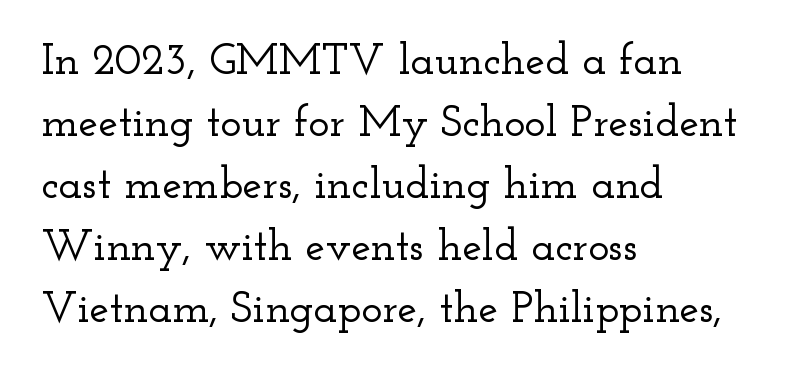
The image shows 44 px wide serif type, upright; set left-aligned, normal line spacing (1.41x), normal letter spacing, not underlined; low stroke contrast and a small x-height.
